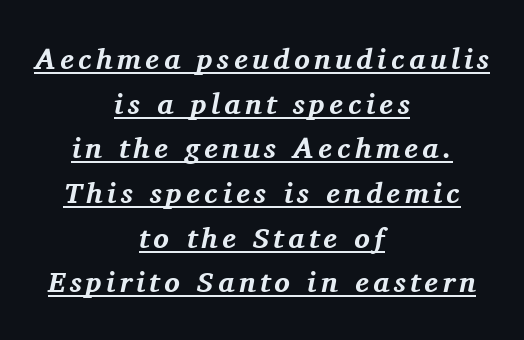
Q: Is the text bold? A: Yes.
Q: Is the text italic (slanted)? A: Yes, it leans right by about 11 degrees.
Q: Is the typeface a serif or a sans-serif typeface? A: Serif.
Q: Is the text underlined? A: Yes.
Q: How is the paragraph aligned? A: Centered.
Q: Is the spacing between lines tight, normal or loose? A: Normal.
Q: Width (condensed, normal, or wide)? A: Normal.
Q: Stroke contrast? A: Medium.
Q: x-height? A: Medium.
Q: Monospaced? A: No.
